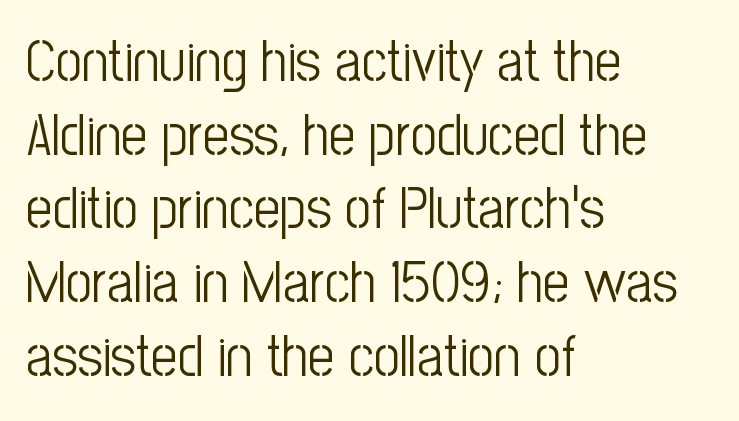
{"serif": "no", "italic": "no", "bold": "no", "weight": "light", "width": "condensed", "stroke_contrast": "low", "x_height": "medium", "monospaced": "no", "underline": "no", "align": "left", "line_spacing": "normal", "line_spacing_ratio": 1.27, "letter_spacing": "normal", "letter_spacing_em": 0.0, "glyph_px": 58}
